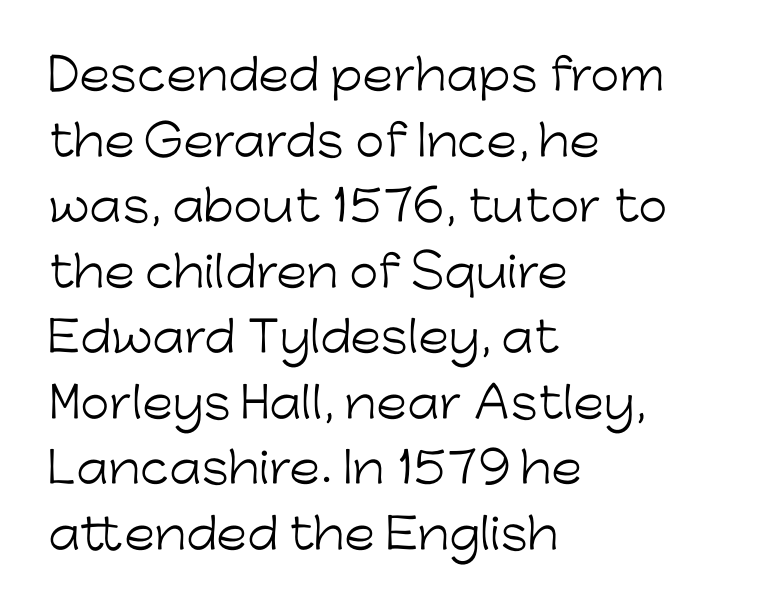
The image shows 42 px light sans-serif type, upright; set left-aligned, normal line spacing (1.56x), normal letter spacing, not underlined; low stroke contrast and a medium x-height.
